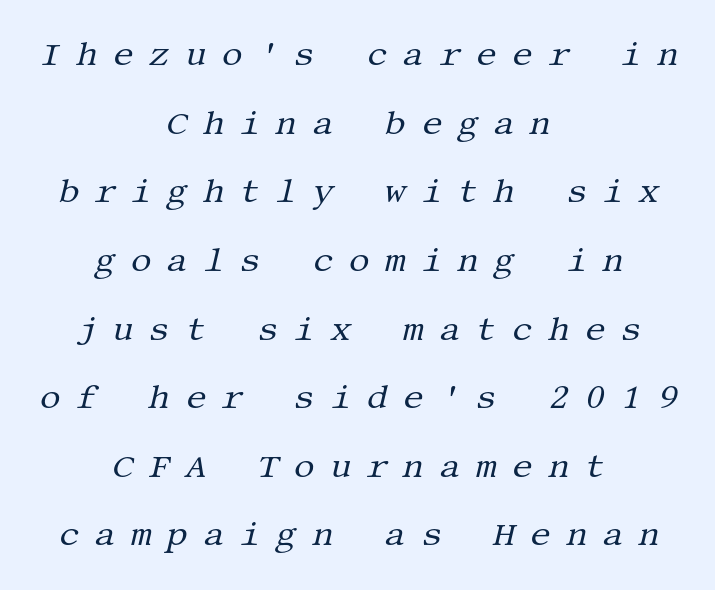
Q: Is the text bold? A: No.
Q: Is the text italic (slanted)? A: Yes, it leans right by about 13 degrees.
Q: Is the typeface a serif or a sans-serif typeface? A: Serif.
Q: Is the text underlined? A: No.
Q: How is the paragraph aligned? A: Centered.
Q: Is the spacing between letters normal or unusually wide? A: Unusually wide.
Q: Is the spacing between lines tight, normal or loose? A: Loose.
Q: Width (condensed, normal, or wide)? A: Normal.
Q: Stroke contrast? A: Medium.
Q: x-height? A: Large.
